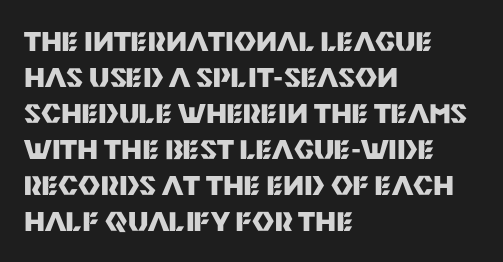
{"italic": "no", "bold": "yes", "underline": "no", "align": "left", "line_spacing": "normal", "line_spacing_ratio": 1.33, "letter_spacing": "normal", "letter_spacing_em": 0.0, "glyph_px": 27}
